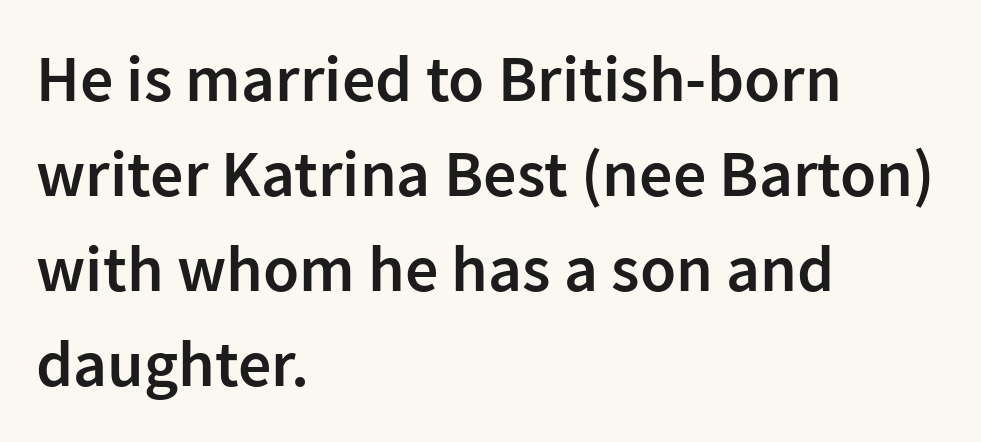
The face used here is proportionally spaced, like ordinary book or web type. Default kerning and tracking; the words read as compact shapes. Classification — sans serif. The passage shown stacks its lines at a standard gap. Where is the straight margin? On the left. Notice how the stems are strictly vertical — no italics here.
